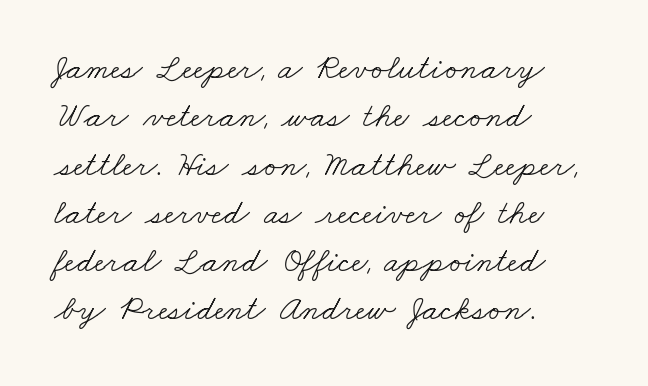
{"serif": "yes", "bold": "no", "weight": "light", "width": "wide", "stroke_contrast": "low", "x_height": "small", "monospaced": "no", "underline": "no", "align": "left", "line_spacing": "normal", "line_spacing_ratio": 1.38, "letter_spacing": "normal", "letter_spacing_em": 0.0, "glyph_px": 35}
